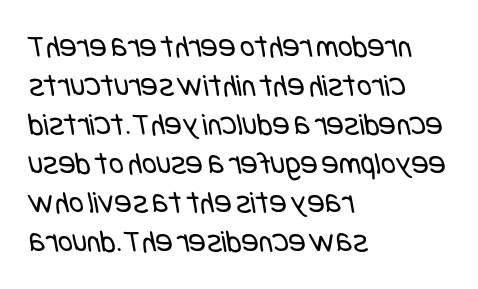
The image shows 32 px regular-weight, condensed sans-serif type; set left-aligned, line spacing 1.22x, normal letter spacing, not underlined; low stroke contrast and a large x-height.
